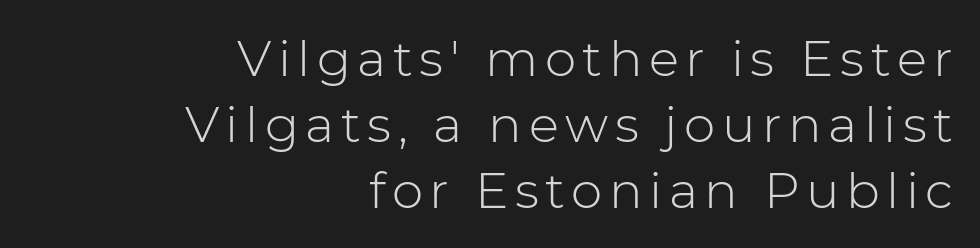
The image shows 50 px light sans-serif type, upright; set right-aligned, normal line spacing (1.32x), not underlined; low stroke contrast and a medium x-height.
